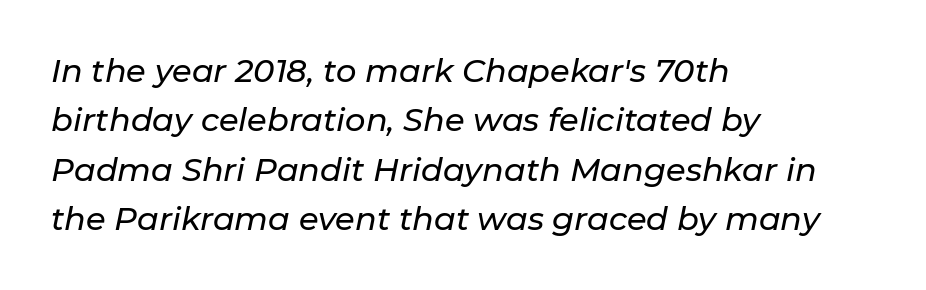
Q: Is the text italic (slanted)? A: Yes, it leans right by about 11 degrees.
Q: Is the text underlined? A: No.
Q: How is the paragraph aligned? A: Left-aligned.
Q: Is the spacing between letters normal or unusually wide? A: Normal.
Q: Is the spacing between lines tight, normal or loose? A: Normal.
Q: Width (condensed, normal, or wide)? A: Normal.
Q: Stroke contrast? A: Low.
Q: x-height? A: Medium.
Q: Monospaced? A: No.
